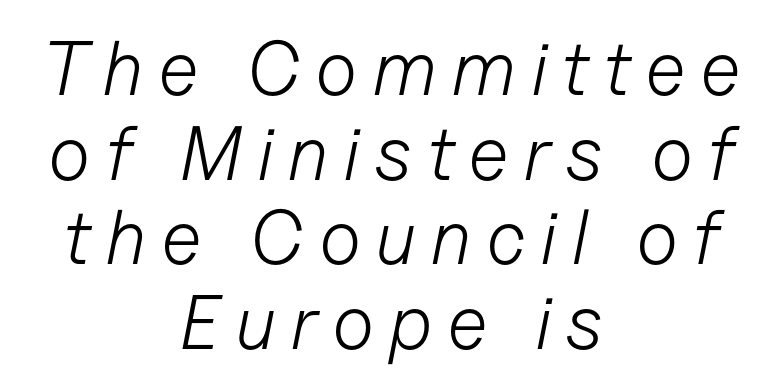
The image shows 77 px light type, italic (leaning right); set centered, tight line spacing (1.1x), not underlined; low stroke contrast and a medium x-height.
